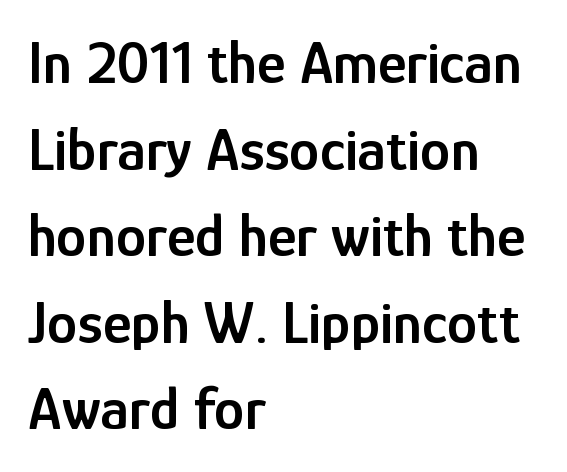
In terms of leading, this rendering sits right in the middle. Standard letterfit; no display-style spreading of the glyphs. Notice the strokes are somewhat thickened but not fully heavy: this is a semibold. Upright lettering throughout. Where is the straight margin? On the left. Proportional: the letters do not fall into vertical columns.
